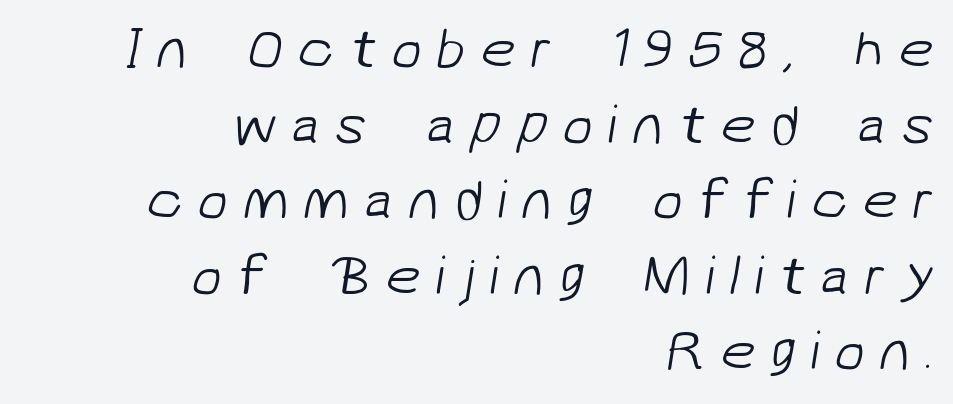
The image shows 56 px light sans-serif type; set right-aligned, normal line spacing (1.35x), unusually wide letter spacing (+0.26 em), not underlined; low stroke contrast and a medium x-height.
